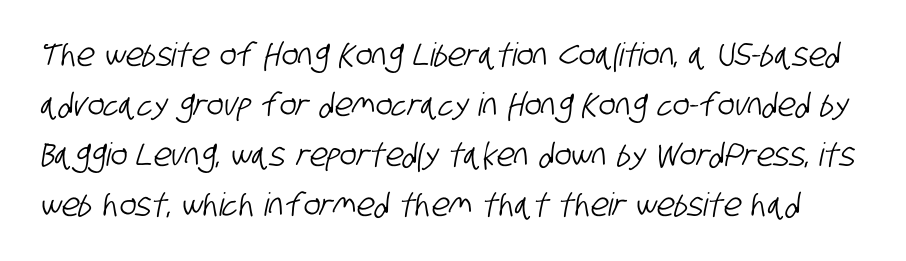
{"serif": "no", "width": "condensed", "stroke_contrast": "low", "x_height": "large", "monospaced": "no", "underline": "no", "line_spacing": "normal", "line_spacing_ratio": 1.56, "letter_spacing": "normal", "letter_spacing_em": 0.0, "glyph_px": 32}
